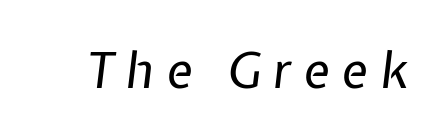
The face used here has a pronounced slope to its letters. This rendering features lettering with no underline. Varying glyph widths throughout — classic text-font behaviour. The passage shown is not bold in any degree.
